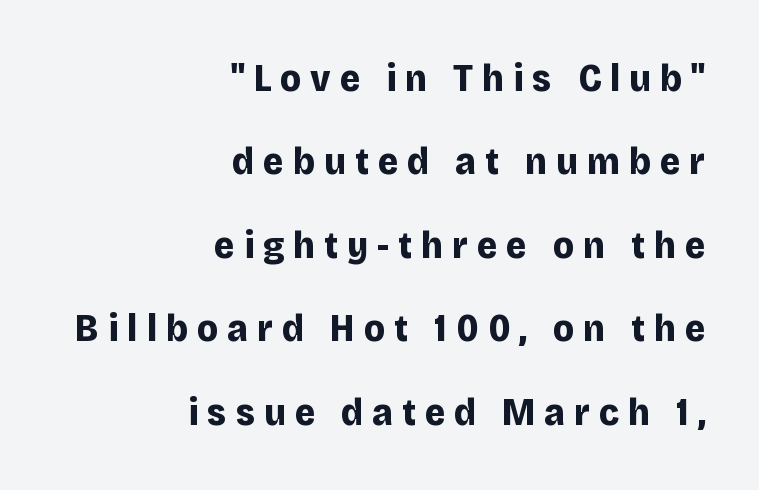
Q: Is the text bold? A: Yes.
Q: Is the text italic (slanted)? A: No, it is upright.
Q: Is the typeface a serif or a sans-serif typeface? A: Sans-serif.
Q: Is the text underlined? A: No.
Q: How is the paragraph aligned? A: Right-aligned.
Q: Is the spacing between letters normal or unusually wide? A: Unusually wide.
Q: Is the spacing between lines tight, normal or loose? A: Loose.
Q: Width (condensed, normal, or wide)? A: Normal.
Q: Stroke contrast? A: Low.
Q: x-height? A: Large.
Q: Monospaced? A: No.
